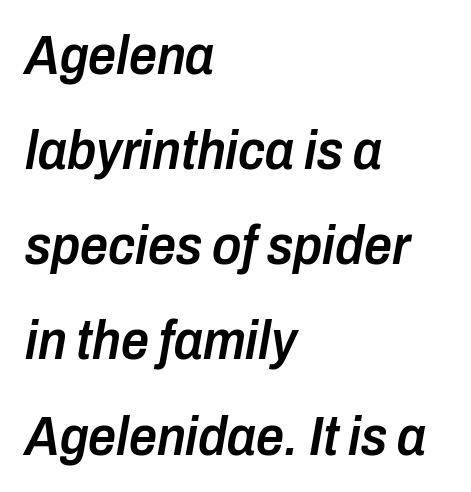
Glance below the letters and you will spot only blank space. This is the in-between weight designers call semibold or demi. Looks like regular typesetting: each glyph gets only the width it needs. Characters follow at the spacing the type designer built in. Looking at the ascenders, they clearly lean.
